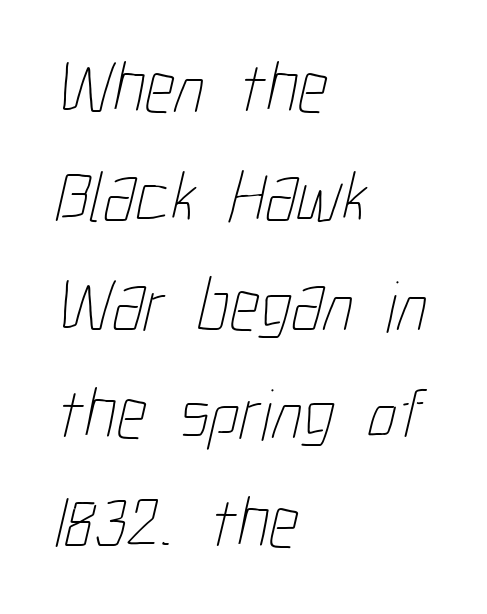
Any mark beneath the type? The region is blank. This rendering uses left alignment, leaving the right contour irregular. Inter-character spacing is left at the font's built-in metrics. Weight class: somewhere from thin through regular. Proportional: the letters do not fall into vertical columns.
